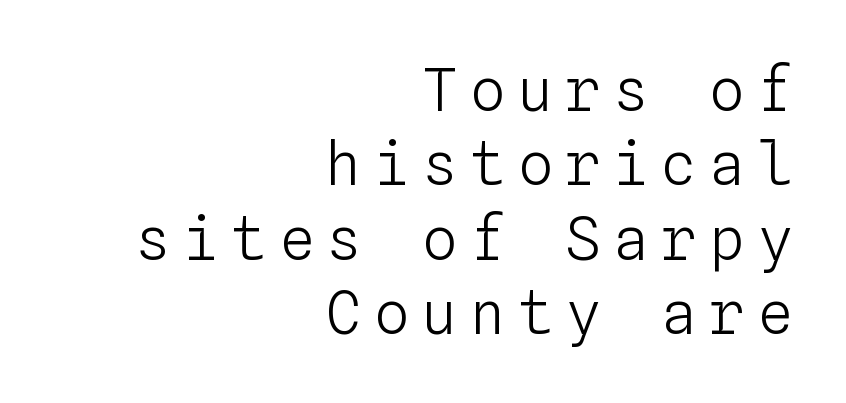
{"italic": "no", "bold": "no", "weight": "light", "width": "normal", "stroke_contrast": "low", "x_height": "medium", "monospaced": "yes", "underline": "no", "align": "right", "line_spacing": "normal", "line_spacing_ratio": 1.26, "letter_spacing": "wide", "letter_spacing_em": 0.21, "glyph_px": 59}
